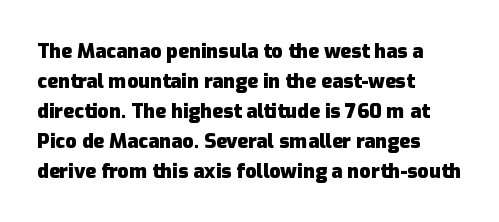
The image shows 20 px bold type, upright; set left-aligned, normal line spacing (1.5x), normal letter spacing, not underlined.
